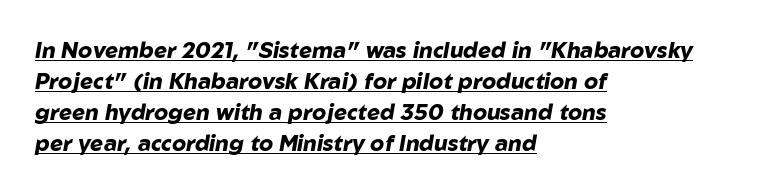
Q: Is the text bold? A: Yes.
Q: Is the text italic (slanted)? A: Yes, it leans right by about 10 degrees.
Q: Is the text underlined? A: Yes.
Q: How is the paragraph aligned? A: Left-aligned.
Q: Is the spacing between letters normal or unusually wide? A: Normal.
Q: Is the spacing between lines tight, normal or loose? A: Normal.
